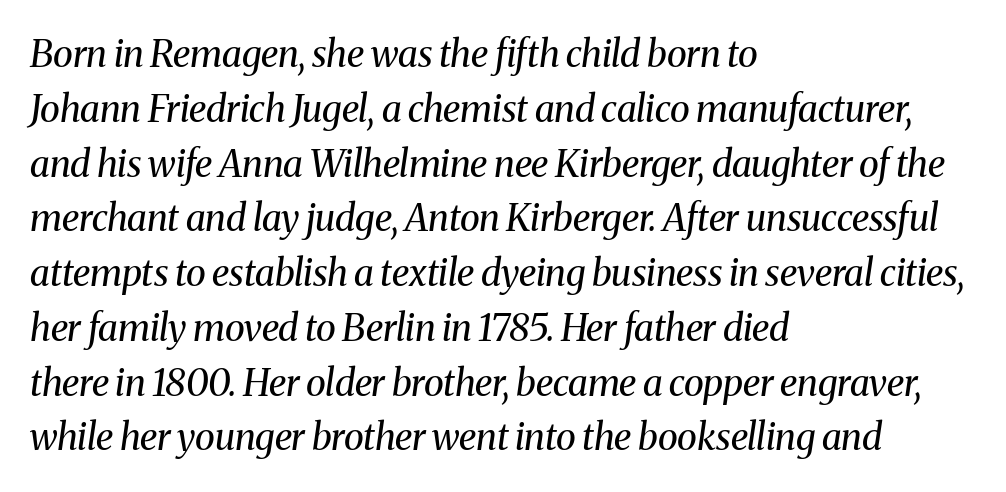
This sample uses a serif face. A bare baseline throughout the passage. Tracking value appears to be zero — textbook default spacing. Caption: multi-line text, flush left, ragged right. A light-to-regular cut is what we see here.
